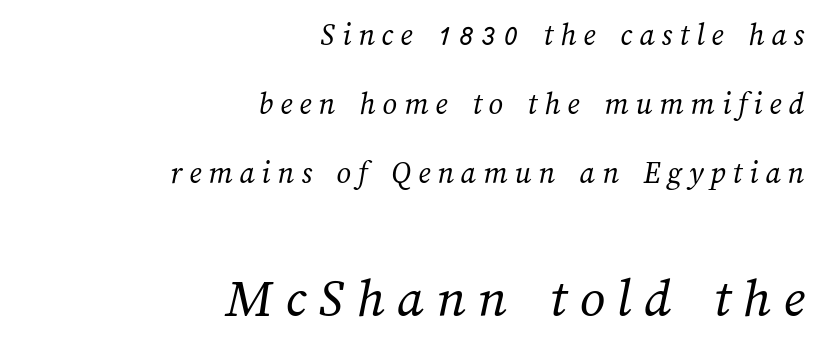
Inter-character spacing is expanded well beyond the font's built-in metrics. Ink coverage per letter is moderate at most. The rendering uses natural spacing where letterforms have individual widths. Reading top to bottom, the characters get bigger at the block break. Right-aligned paragraph, ragged on the left. Compared with typical paragraphs, the rows here are farther apart.
